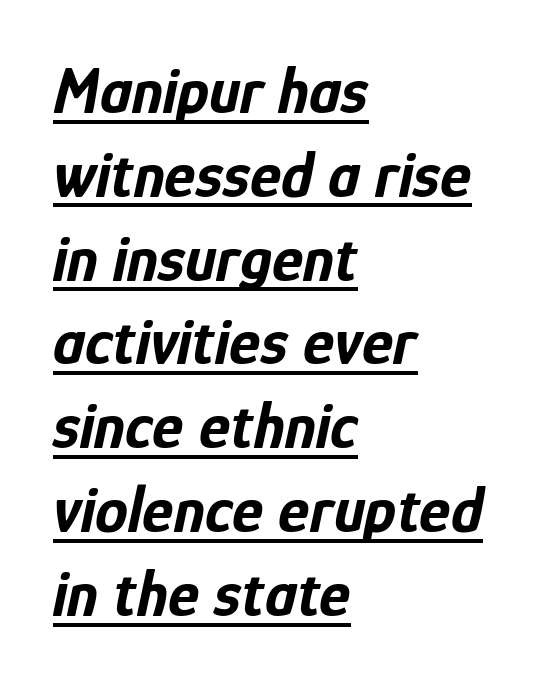
Compared with undecorated copy, this sample adds a rule below the words. A typesetter would call this zero additional tracking. How would I describe the line gaps? Plain and ordinary. I'd describe the lettering as bold — thick and assertive.
